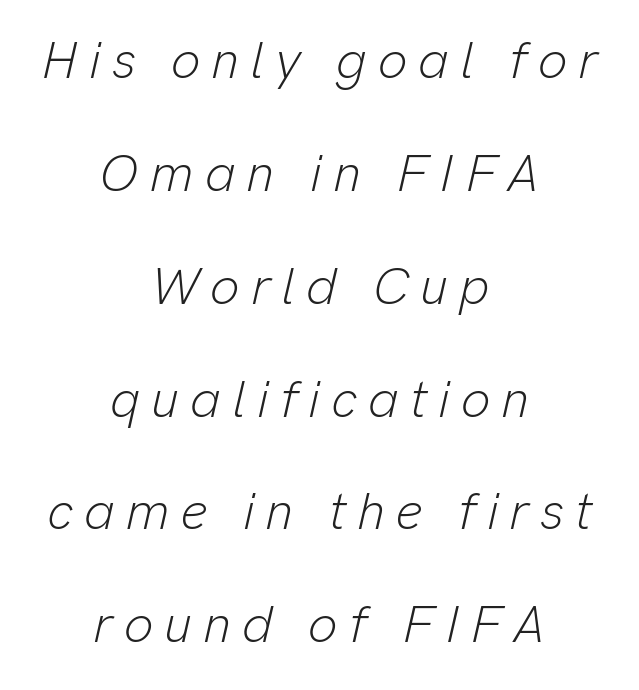
{"italic": "yes", "lean": "right", "slant_degrees": 13, "bold": "no", "weight": "light", "width": "normal", "stroke_contrast": "low", "x_height": "medium", "monospaced": "no", "underline": "no", "align": "center", "line_spacing": "loose", "line_spacing_ratio": 2.17, "letter_spacing": "wide", "letter_spacing_em": 0.21, "glyph_px": 52}
